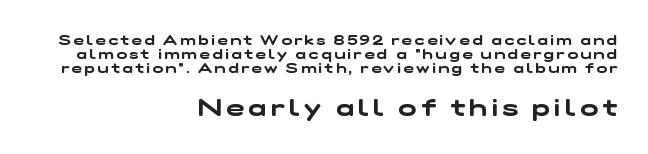
The image shows 24 px text type; set right-aligned, tight line spacing (1.0x), not underlined; the second (bottom) block is 1.71x larger.
